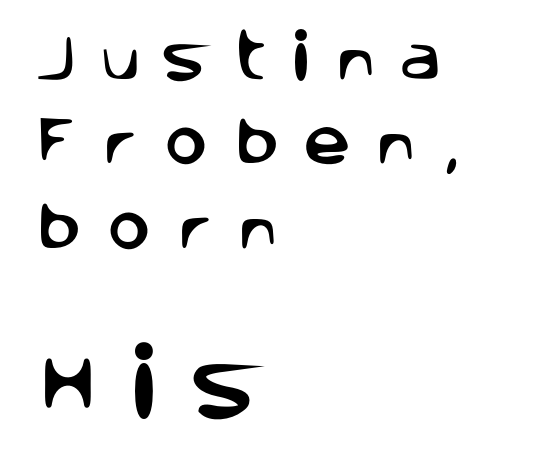
Q: Is the text italic (slanted)? A: No, it is upright.
Q: Is the typeface a serif or a sans-serif typeface? A: Sans-serif.
Q: Is the text underlined? A: No.
Q: How is the paragraph aligned? A: Left-aligned.
Q: Is the spacing between letters normal or unusually wide? A: Unusually wide.
Q: Is the spacing between lines tight, normal or loose? A: Normal.
Q: Which block of text is set in a larger size, the first (top) or the second (bottom)? A: The second (bottom) one.
Q: Width (condensed, normal, or wide)? A: Normal.
Q: Stroke contrast? A: Low.
Q: x-height? A: Large.
Q: Monospaced? A: No.
